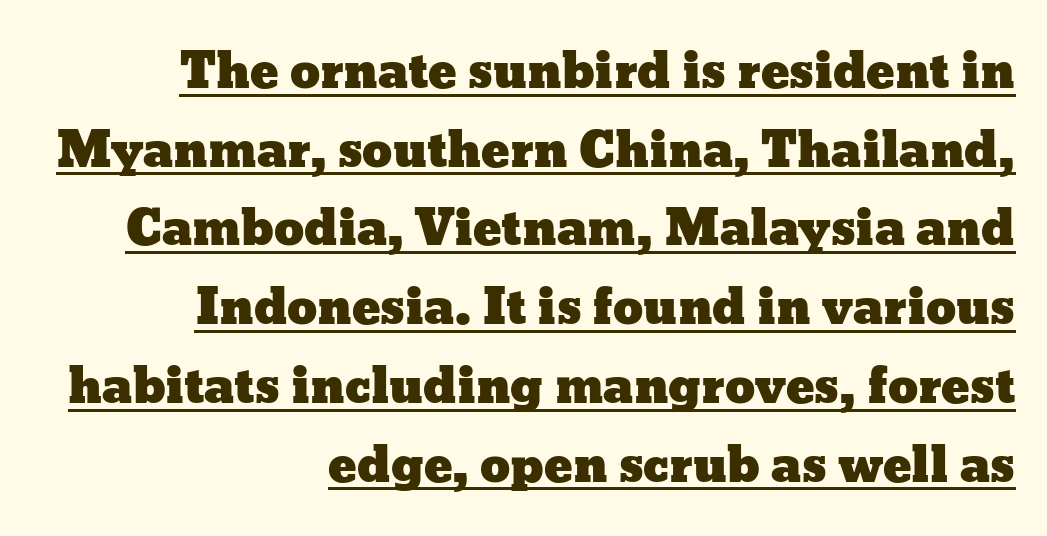
Baseline-to-baseline distance is the conventional proportion of letter height. Notice how the passage keeps a crisp vertical edge on the right only. Proportional: the letters do not fall into vertical columns. Students, note that the glyphs here touch the page at normal intervals.
